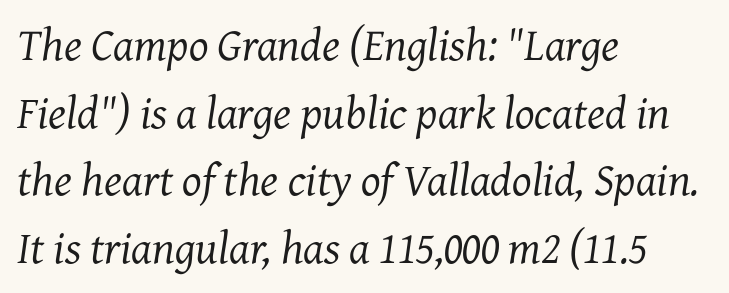
Q: Is the text bold? A: No.
Q: Is the text italic (slanted)? A: Yes, it leans right by about 7 degrees.
Q: Is the typeface a serif or a sans-serif typeface? A: Serif.
Q: Is the text underlined? A: No.
Q: How is the paragraph aligned? A: Left-aligned.
Q: Is the spacing between letters normal or unusually wide? A: Normal.
Q: Is the spacing between lines tight, normal or loose? A: Normal.
Q: Width (condensed, normal, or wide)? A: Normal.
Q: Stroke contrast? A: Medium.
Q: x-height? A: Medium.
Q: Monospaced? A: No.
